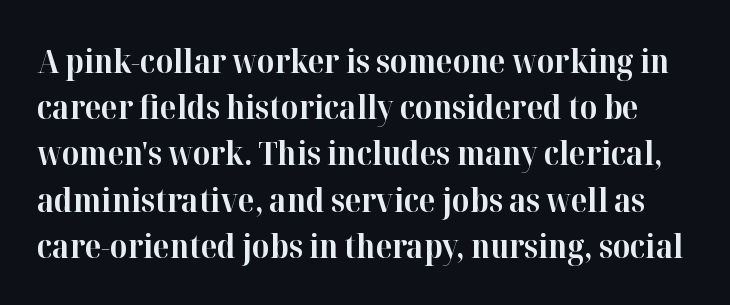
Q: Is the text bold? A: Yes.
Q: Is the text italic (slanted)? A: No, it is upright.
Q: Is the typeface a serif or a sans-serif typeface? A: Serif.
Q: Is the text underlined? A: No.
Q: Is the spacing between letters normal or unusually wide? A: Normal.
Q: Is the spacing between lines tight, normal or loose? A: Normal.
Q: Width (condensed, normal, or wide)? A: Normal.
Q: Stroke contrast? A: High.
Q: x-height? A: Medium.
Q: Monospaced? A: No.
